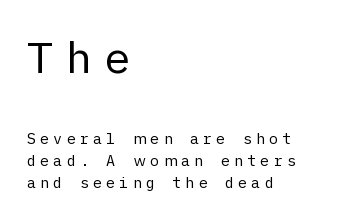
The image shows 44 px regular-weight sans-serif type, upright; set left-aligned, normal line spacing (1.49x), unusually wide letter spacing (+0.28 em), not underlined; the first (top) block is 2.93x larger; low stroke contrast and a medium x-height.
